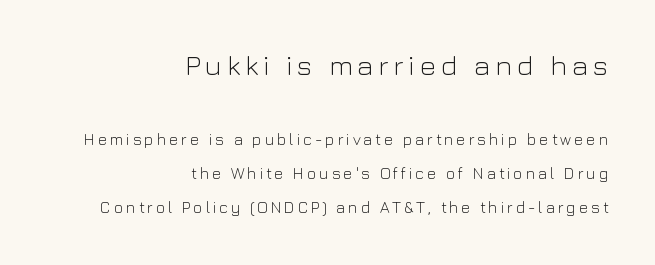
{"serif": "no", "italic": "no", "bold": "no", "weight": "light", "width": "normal", "stroke_contrast": "low", "x_height": "medium", "monospaced": "no", "underline": "no", "align": "right", "line_spacing": "loose", "line_spacing_ratio": 2.13, "larger_block": "first", "size_ratio": 1.75, "glyph_px": 28}
